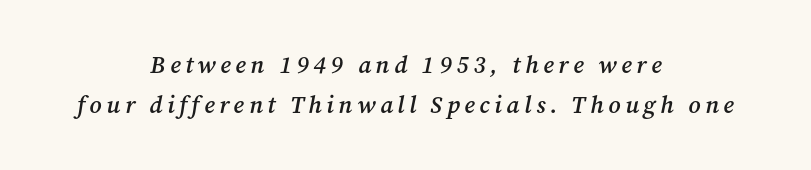
Q: Is the text bold? A: Semi-bold.
Q: Is the text italic (slanted)? A: Yes, it leans right by about 12 degrees.
Q: Is the text underlined? A: No.
Q: How is the paragraph aligned? A: Centered.
Q: Is the spacing between lines tight, normal or loose? A: Normal.
